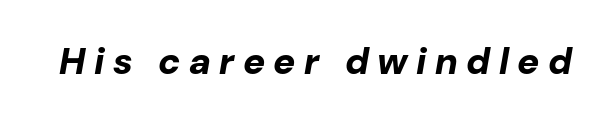
Here the designer chose a conventional face with non-uniform glyph widths. Unmarked baselines from the first word to the last. Is the type slanted? Yes — the strokes lean at a clear angle. Honestly, the letter spacing is so wide it's the main thing you notice. Stroke thickness is high; the sample reads as a true bold.
